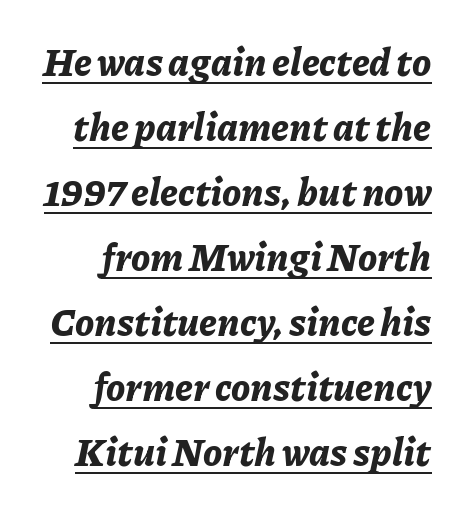
A typesetter would call this proportional, since set widths differ per character. Layout note: lines flush right. What weight is shown? A full bold with thick strokes. The typesetter has applied underlining to the passage shown.
